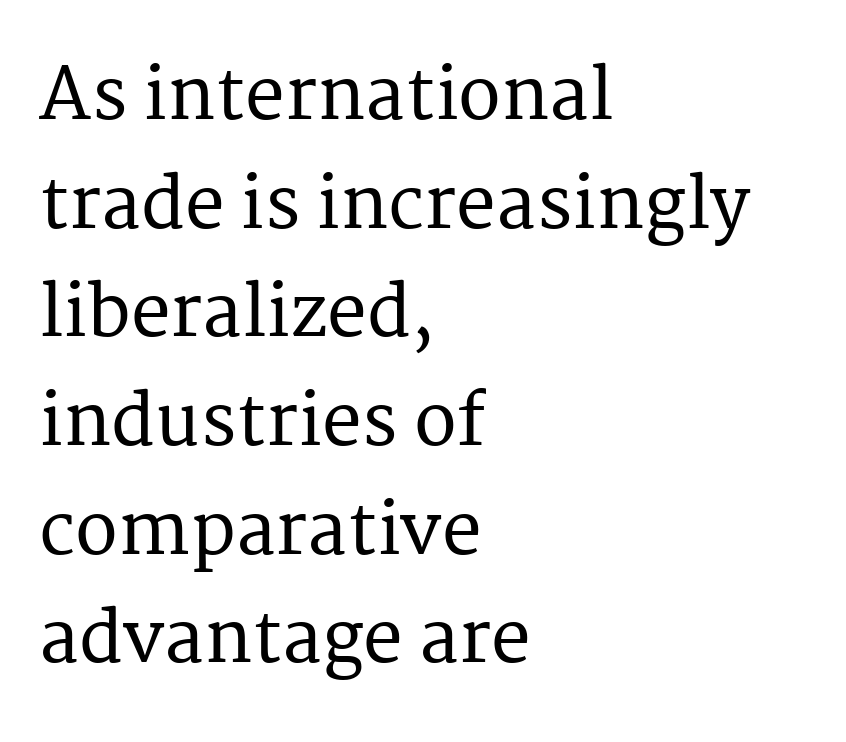
{"serif": "yes", "italic": "no", "width": "normal", "stroke_contrast": "medium", "x_height": "medium", "monospaced": "no", "underline": "no", "align": "left", "line_spacing": "normal", "line_spacing_ratio": 1.53, "letter_spacing": "normal", "letter_spacing_em": 0.0, "glyph_px": 71}
